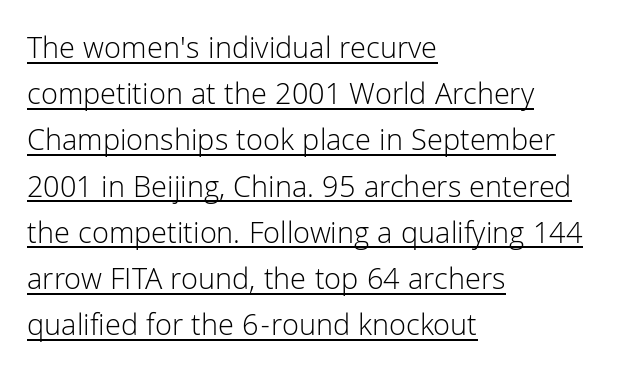
The image shows 31 px light sans-serif type, upright; set left-aligned, normal line spacing (1.49x), normal letter spacing, underlined; low stroke contrast and a medium x-height.
